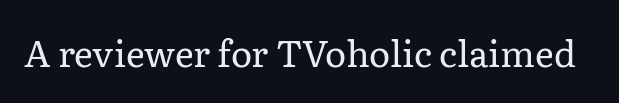
The image shows 36 px regular-weight serif type, upright; set normal letter spacing, not underlined; low stroke contrast and a medium x-height.
